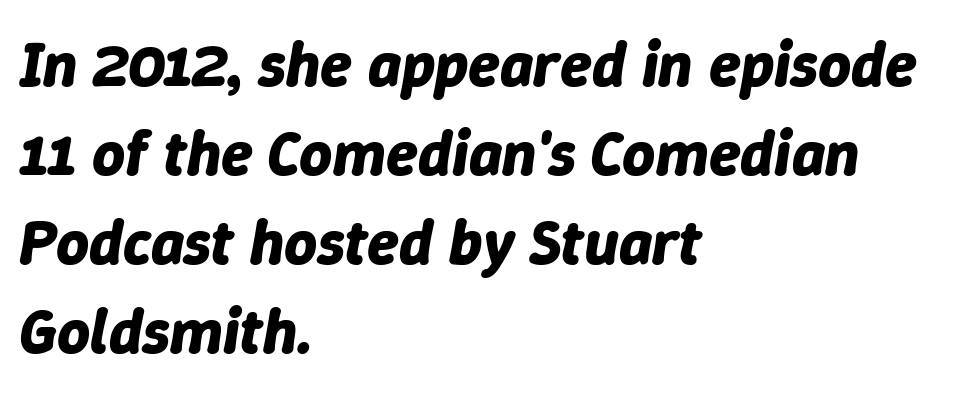
The letters sit at their default tracking, neither squeezed nor spread. Every letter is thick-stroked: bold, no question. Every character sits at an angle, as italics do. No word sits above an underline.
